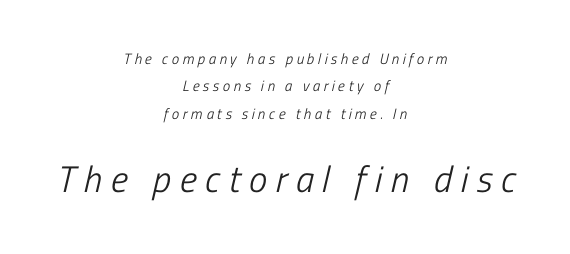
The image shows 37 px light, condensed sans-serif type; set centered, line spacing 1.83x, unusually wide letter spacing (+0.23 em), not underlined; the second (bottom) block is 2.47x larger; low stroke contrast and a medium x-height.
